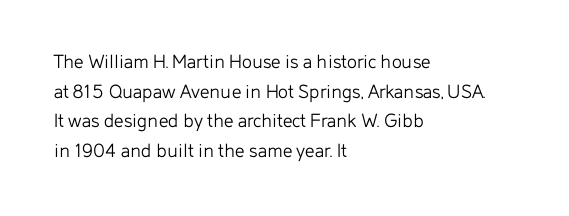
The image shows 21 px text type, upright; set left-aligned, normal line spacing (1.41x), normal letter spacing, not underlined.
